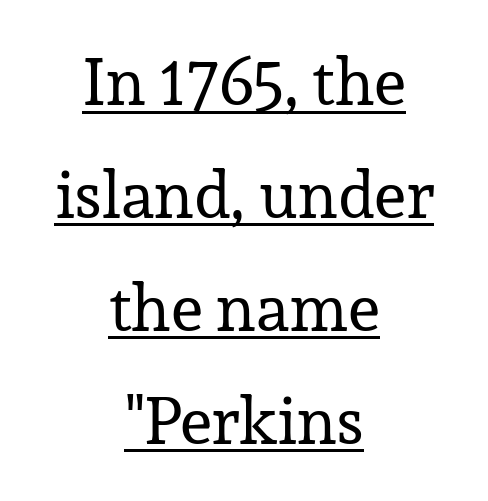
The letters sit at their default tracking, neither squeezed nor spread. Where is the straight margin? There isn't one; the lines are centered. A light-to-regular cut is what we see here. Ascenders rise straight up at ninety degrees.
